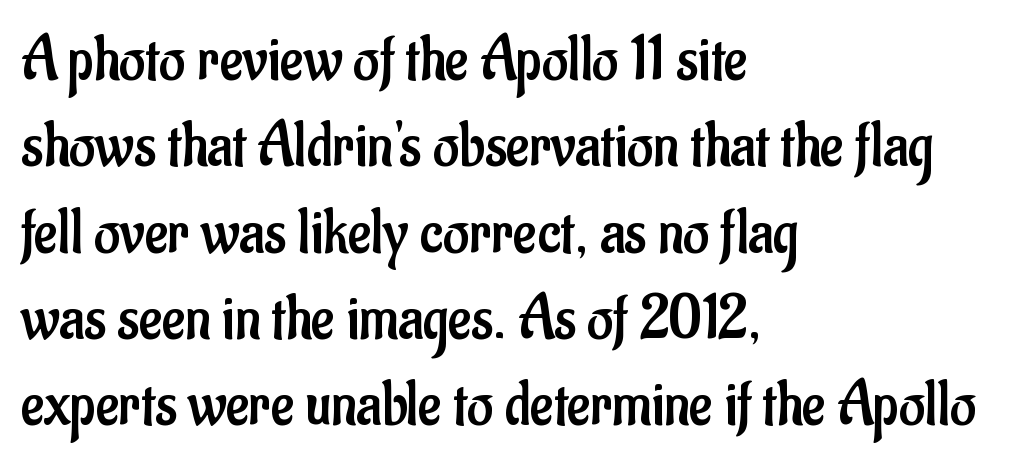
The image shows 63 px regular-weight, condensed sans-serif type, upright; set left-aligned, normal line spacing (1.37x), normal letter spacing, not underlined; low stroke contrast and a small x-height.
